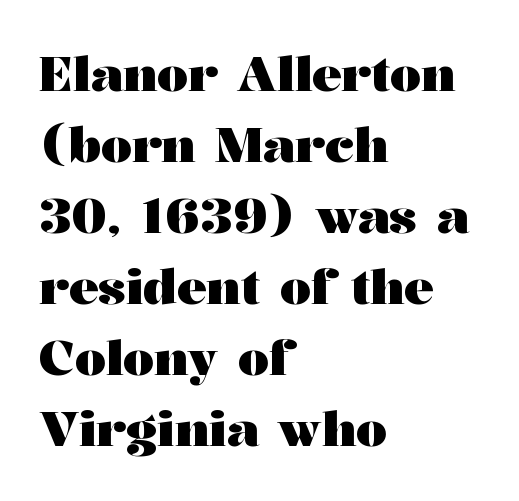
{"serif": "yes", "italic": "no", "bold": "yes", "weight": "heavy", "width": "wide", "stroke_contrast": "medium", "x_height": "medium", "monospaced": "no", "underline": "no", "align": "left", "line_spacing": "normal", "line_spacing_ratio": 1.45, "letter_spacing": "normal", "letter_spacing_em": 0.0, "glyph_px": 49}
